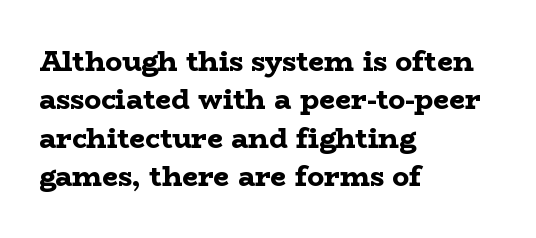
The image shows 28 px bold, wide serif type, upright; set left-aligned, normal line spacing (1.37x), normal letter spacing, not underlined; low stroke contrast and a medium x-height.
